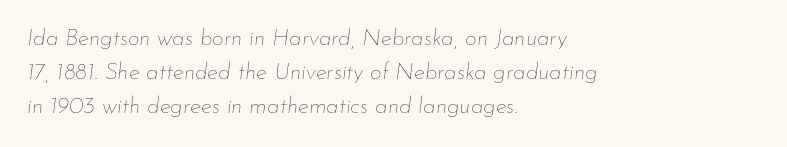
{"italic": "yes", "lean": "right", "slant_degrees": 7, "bold": "no", "underline": "no", "align": "left", "line_spacing": "normal", "line_spacing_ratio": 1.48, "letter_spacing": "normal", "letter_spacing_em": 0.0, "glyph_px": 23}
